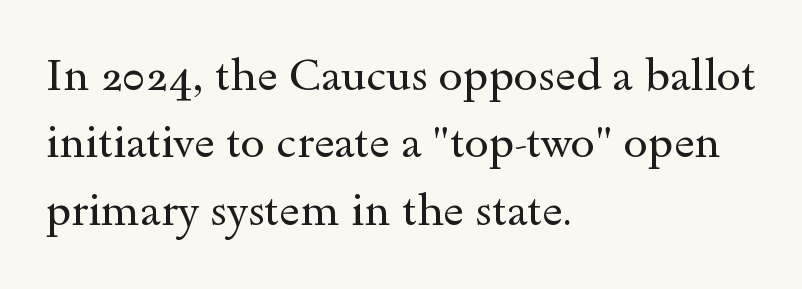
The image shows 44 px regular-weight, wide serif type, upright; set left-aligned, normal line spacing (1.53x), normal letter spacing, not underlined; a small x-height.
